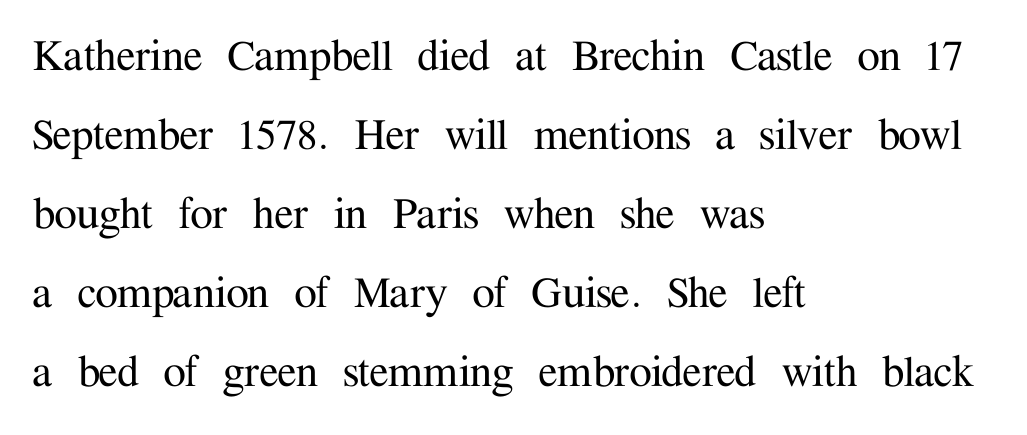
{"serif": "yes", "italic": "no", "width": "normal", "stroke_contrast": "medium", "x_height": "medium", "monospaced": "no", "underline": "no", "align": "left", "line_spacing": "normal", "line_spacing_ratio": 1.55, "letter_spacing": "normal", "letter_spacing_em": 0.0, "glyph_px": 51}
